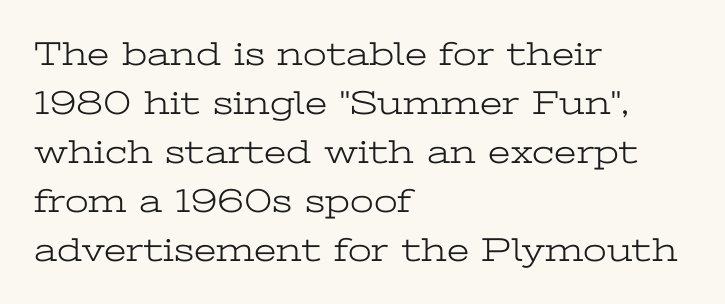
Horizontal bands of white between lines are of average thickness. Check the space under the baseline: it is left empty. The letters stand straight up with perfectly vertical stems. Think of a printed novel: that variable character pitch is what you see here. The cut favours lightness, reaching ordinary text weight at its darkest. This sample is left-justified, so line endings fall wherever the words run out.
